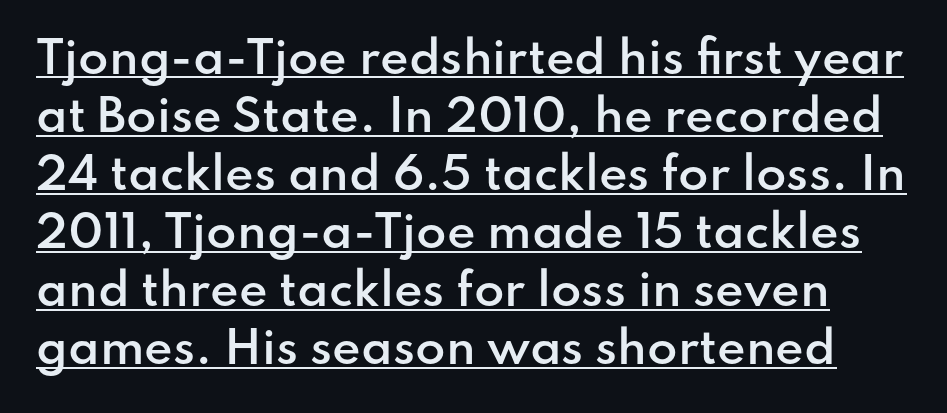
{"serif": "no", "italic": "no", "bold": "semi", "weight": "semibold", "width": "normal", "stroke_contrast": "low", "x_height": "small", "monospaced": "no", "underline": "yes", "line_spacing": "normal", "line_spacing_ratio": 1.32, "letter_spacing": "normal", "letter_spacing_em": 0.0, "glyph_px": 44}
